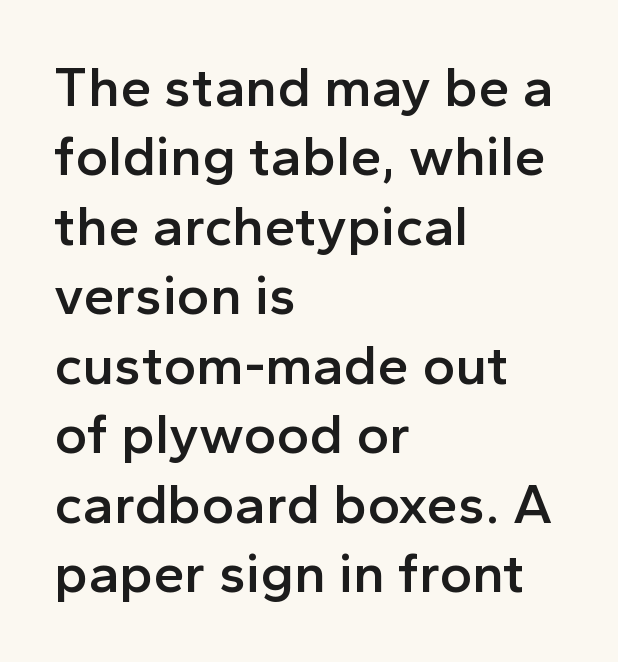
{"serif": "no", "italic": "no", "bold": "semi", "weight": "semibold", "width": "normal", "x_height": "medium", "monospaced": "no", "underline": "no", "align": "left", "line_spacing_ratio": 1.24, "letter_spacing": "normal", "letter_spacing_em": 0.0, "glyph_px": 56}
